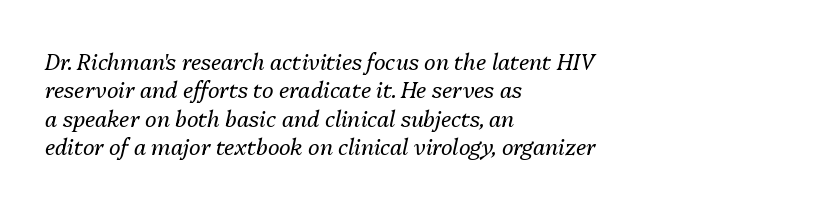
{"italic": "yes", "lean": "right", "slant_degrees": 13, "bold": "no", "underline": "no", "align": "left", "line_spacing": "normal", "line_spacing_ratio": 1.29, "letter_spacing": "normal", "letter_spacing_em": 0.0, "glyph_px": 22}
